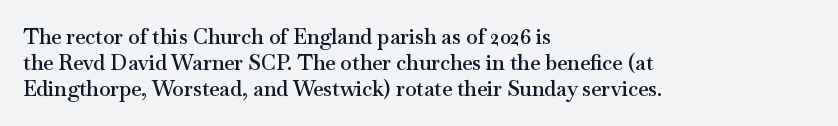
The image shows 21 px text type, upright; set left-aligned, line spacing 1.23x, normal letter spacing, not underlined.
